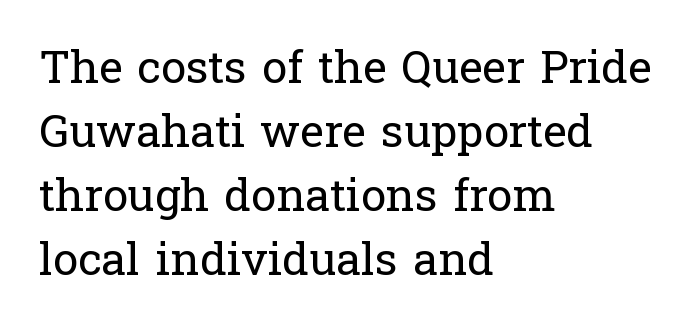
A typesetter would call this leading conventional body-copy spacing. Spacing verdict: proportional, widths tailored to each character. Unbolded letterforms with no extra heft. A roman cut, with each character standing at attention. What stands out about the letter spacing? Nothing — it is the standard amount.
